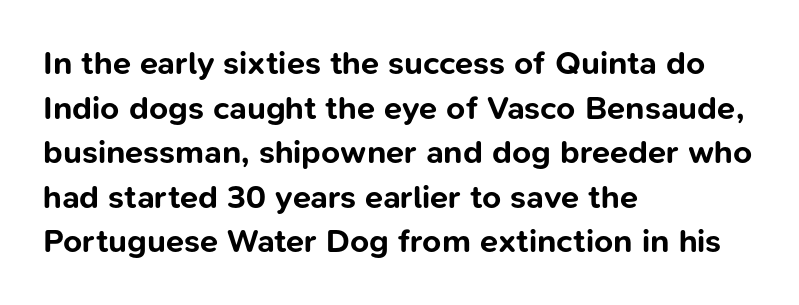
The image shows 33 px bold sans-serif type, upright; set left-aligned, normal line spacing (1.35x), normal letter spacing, not underlined; low stroke contrast and a medium x-height.
